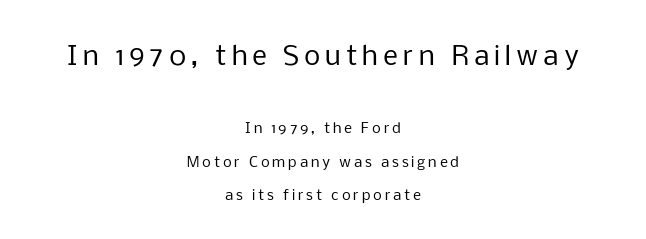
{"italic": "no", "bold": "no", "underline": "no", "align": "center", "line_spacing": "loose", "line_spacing_ratio": 2.4, "letter_spacing": "wide", "letter_spacing_em": 0.2, "larger_block": "first", "size_ratio": 1.86, "glyph_px": 26}
